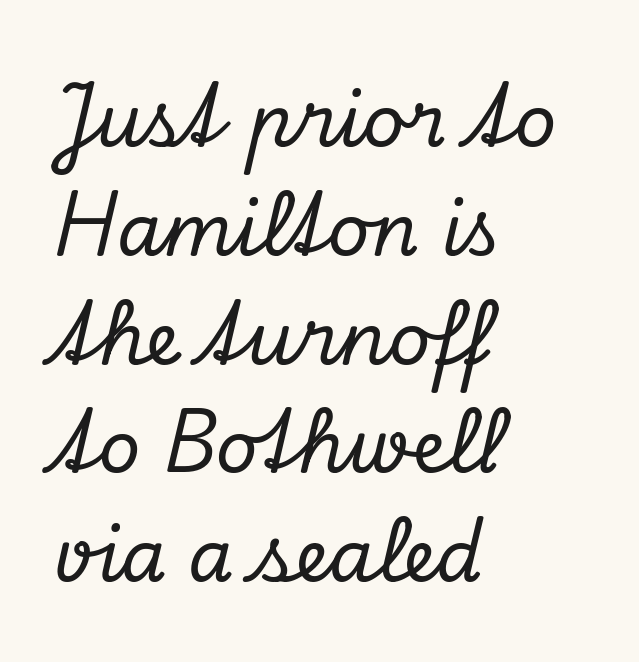
Q: Is the text italic (slanted)? A: Yes, it leans right by about 13 degrees.
Q: Is the typeface a serif or a sans-serif typeface? A: Serif.
Q: Is the text underlined? A: No.
Q: How is the paragraph aligned? A: Left-aligned.
Q: Is the spacing between letters normal or unusually wide? A: Normal.
Q: Is the spacing between lines tight, normal or loose? A: Normal.
Q: Width (condensed, normal, or wide)? A: Normal.
Q: Stroke contrast? A: Low.
Q: x-height? A: Small.
Q: Monospaced? A: No.
